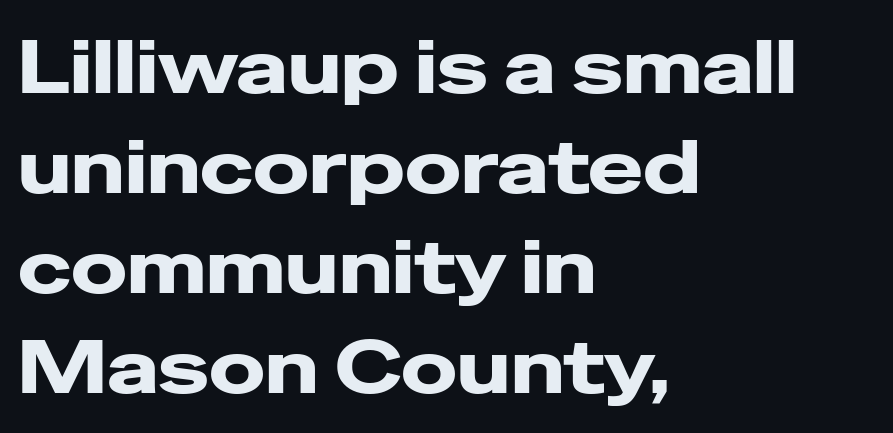
The designer went with a sans here, leaving each stem footless. A classic flush-left, rag-right setting is used for this passage. Each letter keeps its own natural width here, so spacing adapts to shape. Is there any slant? The stems are plumb.
